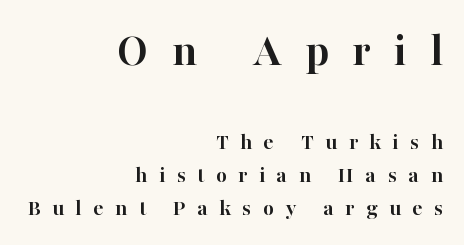
{"serif": "yes", "italic": "no", "bold": "yes", "weight": "semibold", "width": "normal", "stroke_contrast": "high", "x_height": "medium", "monospaced": "no", "underline": "no", "align": "right", "line_spacing": "normal", "line_spacing_ratio": 1.37, "letter_spacing": "wide", "letter_spacing_em": 0.47, "larger_block": "first", "size_ratio": 2.04, "glyph_px": 49}
